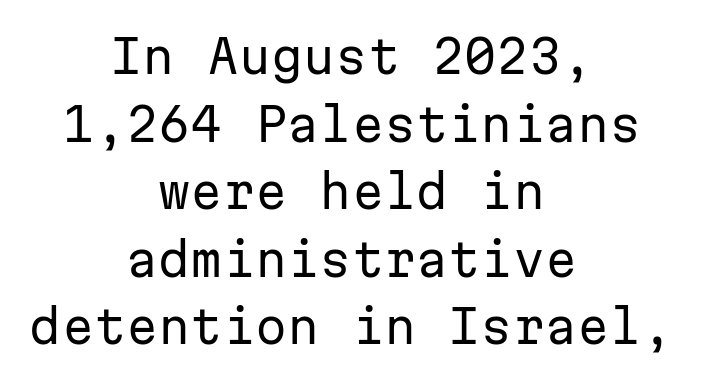
The image shows 46 px regular-weight sans-serif type, upright, monospaced; set centered, normal line spacing (1.47x), normal letter spacing, not underlined; low stroke contrast and a medium x-height.
